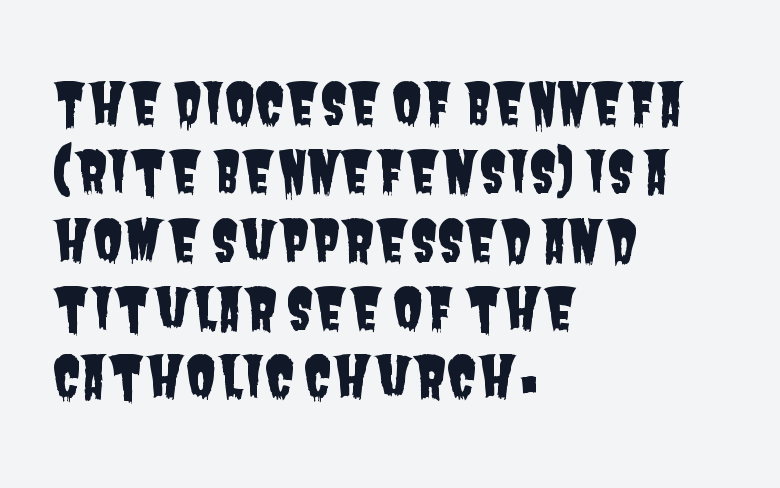
Q: Is the typeface a serif or a sans-serif typeface? A: Sans-serif.
Q: Is the text underlined? A: No.
Q: How is the paragraph aligned? A: Left-aligned.
Q: Is the spacing between letters normal or unusually wide? A: Normal.
Q: Width (condensed, normal, or wide)? A: Condensed.
Q: Stroke contrast? A: Low.
Q: x-height? A: Large.
Q: Monospaced? A: No.
